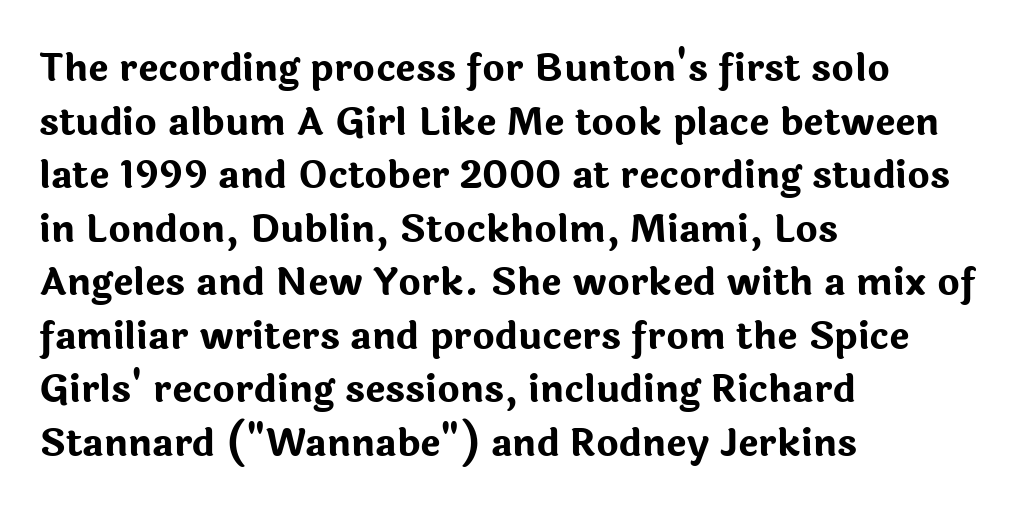
The image shows 38 px bold sans-serif type, upright; set left-aligned, normal line spacing (1.41x), normal letter spacing, not underlined; low stroke contrast and a medium x-height.
